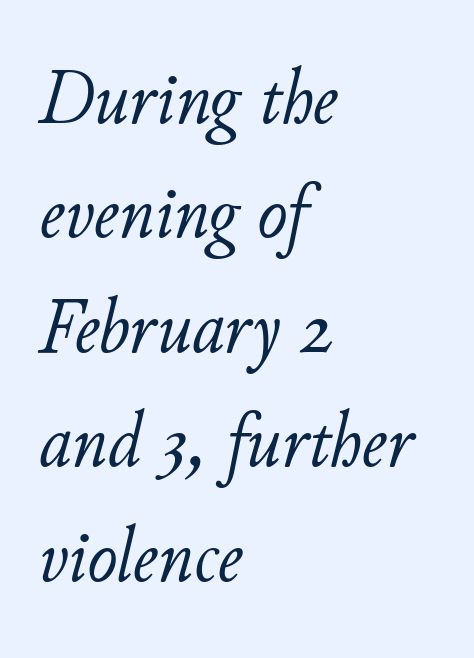
The image shows 80 px light type, italic (leaning right); set left-aligned, normal line spacing (1.43x), normal letter spacing, not underlined; low stroke contrast and a small x-height.
